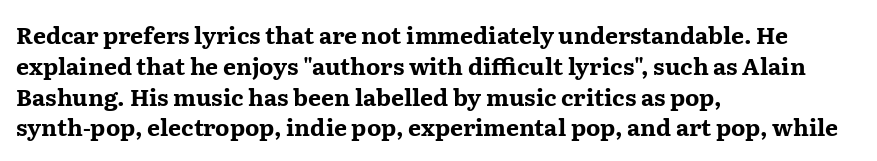
Q: Is the text bold? A: Yes.
Q: Is the text italic (slanted)? A: No, it is upright.
Q: Is the text underlined? A: No.
Q: How is the paragraph aligned? A: Left-aligned.
Q: Is the spacing between letters normal or unusually wide? A: Normal.
Q: Is the spacing between lines tight, normal or loose? A: Normal.
